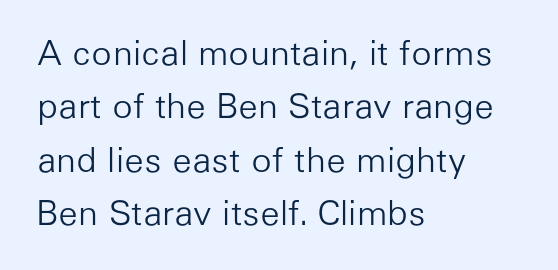
{"serif": "no", "italic": "no", "bold": "no", "weight": "light", "width": "normal", "stroke_contrast": "low", "x_height": "medium", "monospaced": "no", "underline": "no", "align": "left", "line_spacing": "normal", "line_spacing_ratio": 1.57, "letter_spacing": "normal", "letter_spacing_em": 0.0, "glyph_px": 34}
